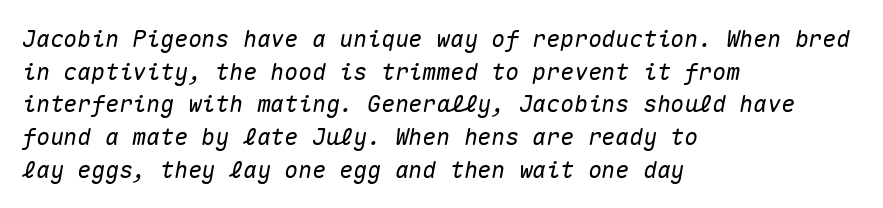
Does the copy run flush right? No — it runs flush left. Beneath every word, the page is bare. Regarding leading, the lines here are spaced in the standard way. Nothing unusual about the tracking: characters are spaced as the font intends. You can tell it's italic because the verticals aren't actually vertical.
